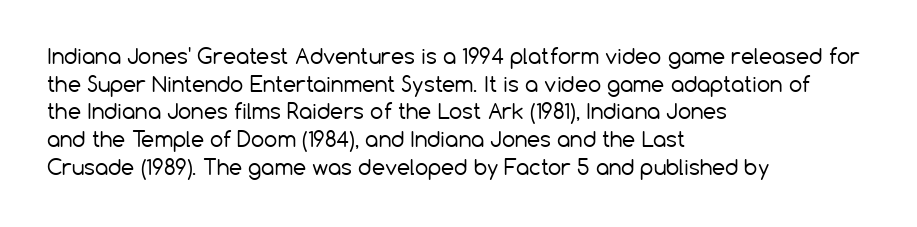
The image shows 21 px text type, upright; set left-aligned, normal line spacing (1.32x), normal letter spacing, not underlined.
